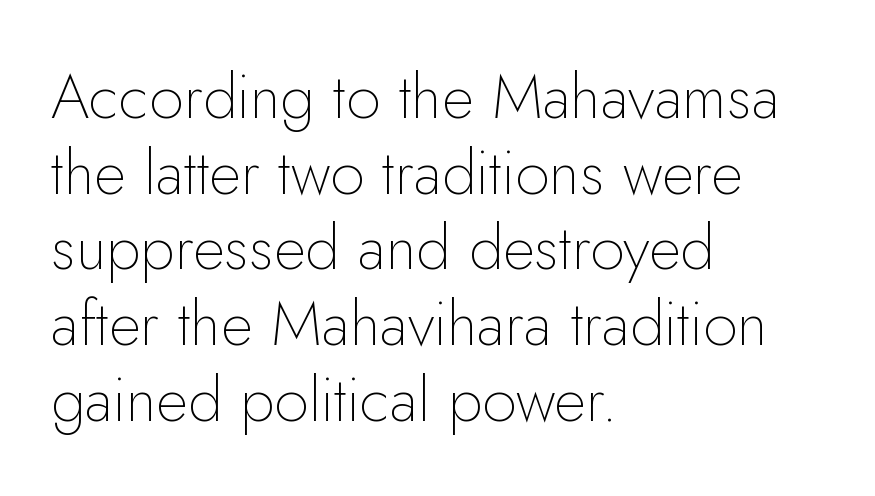
Q: Is the text bold? A: No.
Q: Is the text italic (slanted)? A: No, it is upright.
Q: Is the typeface a serif or a sans-serif typeface? A: Sans-serif.
Q: Is the text underlined? A: No.
Q: How is the paragraph aligned? A: Left-aligned.
Q: Is the spacing between letters normal or unusually wide? A: Normal.
Q: Width (condensed, normal, or wide)? A: Normal.
Q: Stroke contrast? A: Low.
Q: x-height? A: Small.
Q: Monospaced? A: No.
